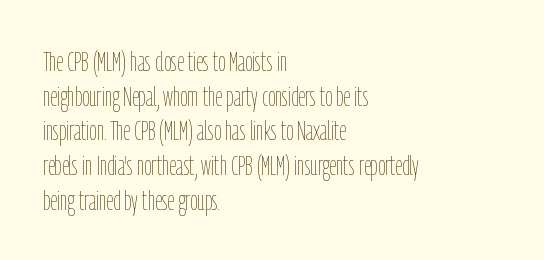
Q: Is the text bold? A: No.
Q: Is the text italic (slanted)? A: No, it is upright.
Q: Is the text underlined? A: No.
Q: How is the paragraph aligned? A: Left-aligned.
Q: Is the spacing between letters normal or unusually wide? A: Normal.
Q: Width (condensed, normal, or wide)? A: Condensed.
Q: Stroke contrast? A: Low.
Q: x-height? A: Medium.
Q: Monospaced? A: No.
